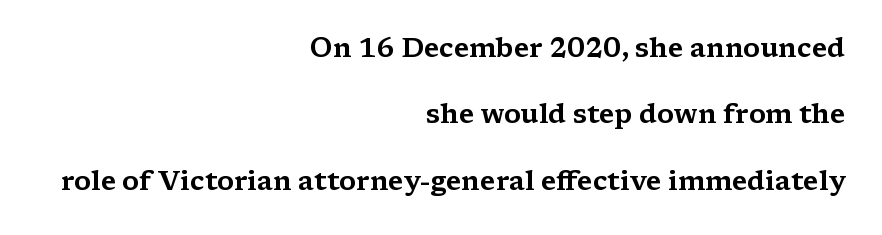
Q: Is the text italic (slanted)? A: No, it is upright.
Q: Is the text underlined? A: No.
Q: How is the paragraph aligned? A: Right-aligned.
Q: Is the spacing between letters normal or unusually wide? A: Normal.
Q: Is the spacing between lines tight, normal or loose? A: Loose.
